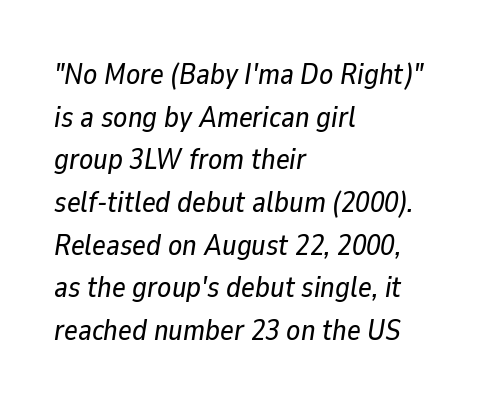
The image shows 29 px text type, italic (leaning right); set left-aligned, normal line spacing (1.47x), normal letter spacing, not underlined; low stroke contrast and a medium x-height.
